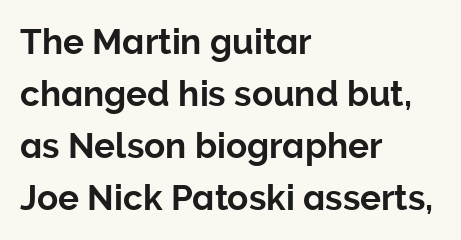
The image shows 35 px sans-serif type, upright; set left-aligned, normal line spacing (1.49x), normal letter spacing, not underlined; low stroke contrast and a medium x-height.
